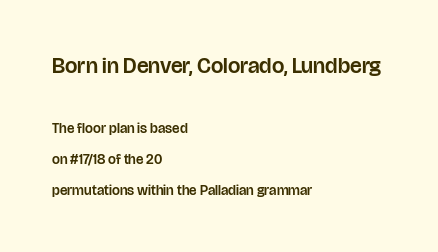
You could call the tracking neutral — neither tight nor loose. The rendering anchors every line to the left-hand side. How would I describe the line gaps? Wide and relaxed. A bare baseline throughout the passage. The specimen reads as upright at a glance.
